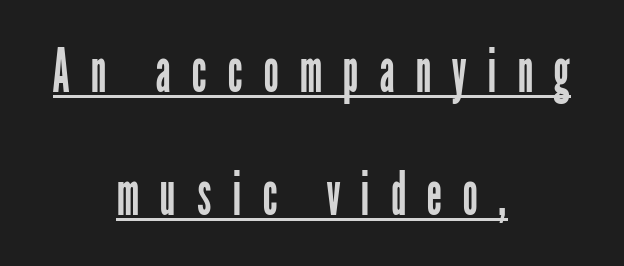
One glance says open: line gaps are wider than usual. The typography opts for an upright posture over an oblique one. The weight would be labelled regular, book, light, or lighter still. Substantial extra tracking has been applied to these lines. Look at the bottom of the vertical strokes: they stop flat, with no serifs.
